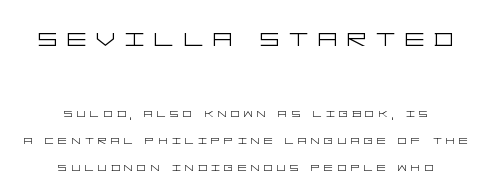
{"serif": "no", "italic": "no", "bold": "no", "weight": "light", "width": "wide", "stroke_contrast": "low", "x_height": "large", "underline": "no", "align": "center", "line_spacing": "loose", "line_spacing_ratio": 1.94, "letter_spacing": "wide", "letter_spacing_em": 0.3, "larger_block": "first", "size_ratio": 2.21, "glyph_px": 31}
